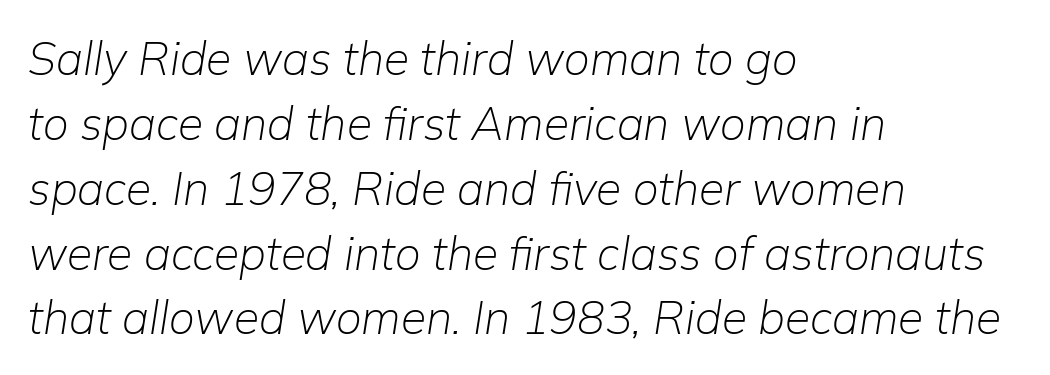
The image shows 46 px light type, italic (leaning right); set left-aligned, normal line spacing (1.41x), normal letter spacing, not underlined; low stroke contrast and a medium x-height.
